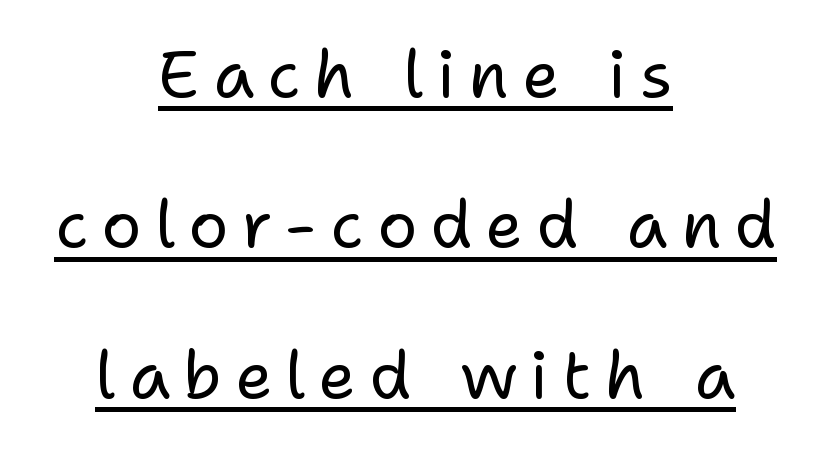
Layout note: lines centered. Horizontal bands of white between lines are thick stripes. Students, observe the line beneath the letters — that is underlining. The passage shown has open, widely tracked lettering throughout.
